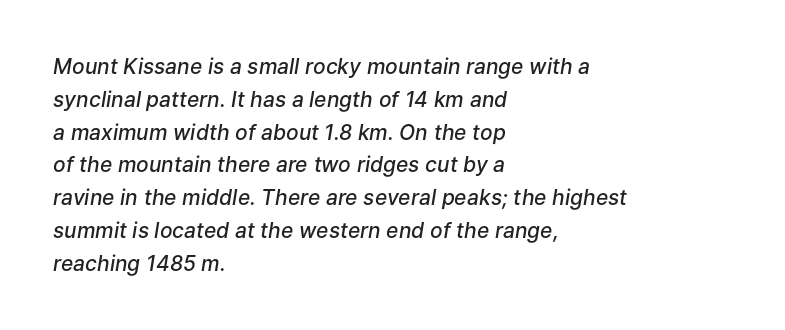
The image shows 21 px text type, italic (leaning right); set left-aligned, normal line spacing (1.56x), normal letter spacing, not underlined.
